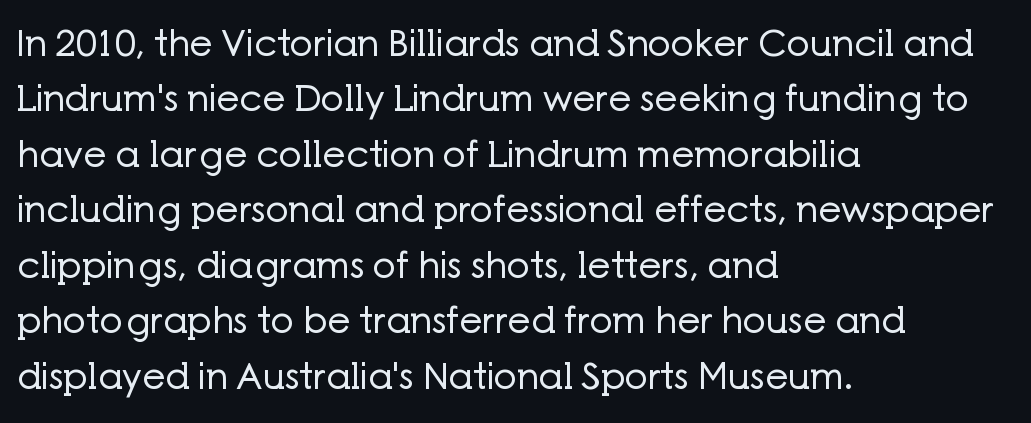
Q: Is the text bold? A: No.
Q: Is the text italic (slanted)? A: No, it is upright.
Q: Is the typeface a serif or a sans-serif typeface? A: Sans-serif.
Q: Is the text underlined? A: No.
Q: How is the paragraph aligned? A: Left-aligned.
Q: Is the spacing between letters normal or unusually wide? A: Normal.
Q: Is the spacing between lines tight, normal or loose? A: Normal.
Q: Width (condensed, normal, or wide)? A: Normal.
Q: Stroke contrast? A: Low.
Q: x-height? A: Medium.
Q: Monospaced? A: No.
